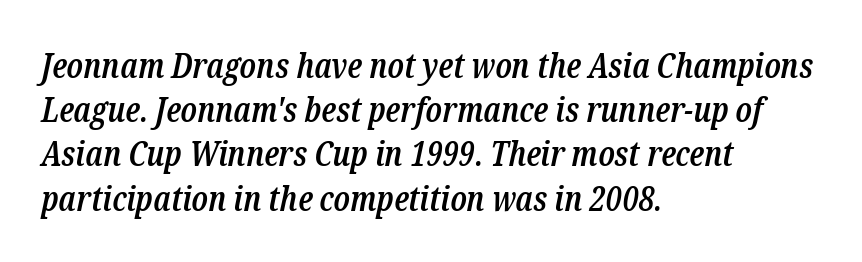
You could call the tracking neutral — neither tight nor loose. Do the characters align in a grid? No, the font is proportional. The area under the type is left untouched. Stems and bowls a touch heavier than normal — semibold.
